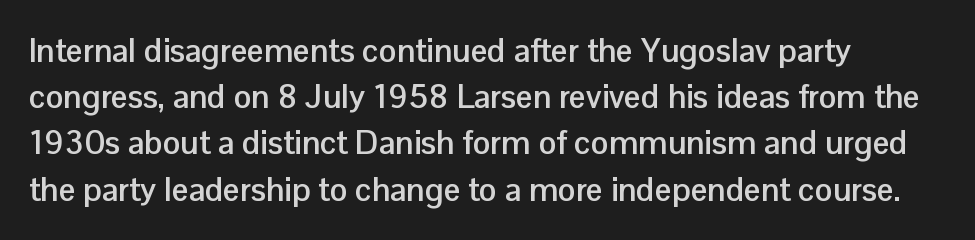
The font is running at its bold setting. If you measured baseline to baseline, you'd find a middling distance. A sans-serif font was chosen for this passage. You could not count columns in this text — the font is proportionally spaced. The lines in this sample share a left origin and differ only in where they stop. Characters follow at the spacing the type designer built in.
